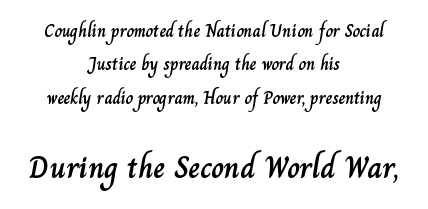
The image shows 32 px text type; set centered, line spacing 1.86x, normal letter spacing, not underlined; the second (bottom) block is 1.78x larger; low stroke contrast and a small x-height.
